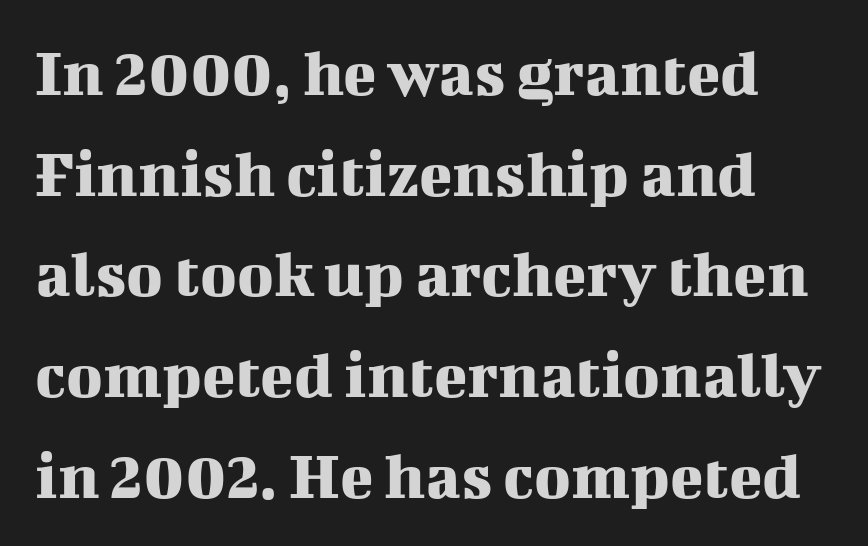
{"serif": "yes", "italic": "no", "width": "normal", "stroke_contrast": "medium", "x_height": "medium", "monospaced": "no", "underline": "no", "line_spacing": "normal", "line_spacing_ratio": 1.46, "letter_spacing": "normal", "letter_spacing_em": 0.0, "glyph_px": 69}
